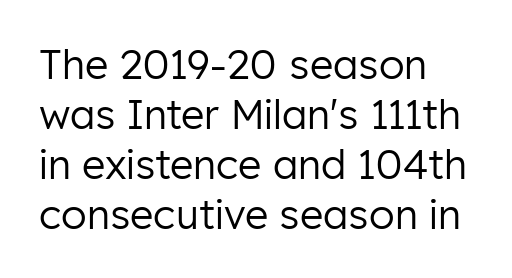
{"serif": "no", "italic": "no", "bold": "no", "weight": "regular", "width": "normal", "stroke_contrast": "low", "x_height": "medium", "monospaced": "no", "underline": "no", "align": "left", "line_spacing": "normal", "line_spacing_ratio": 1.25, "letter_spacing": "normal", "letter_spacing_em": 0.0, "glyph_px": 40}
